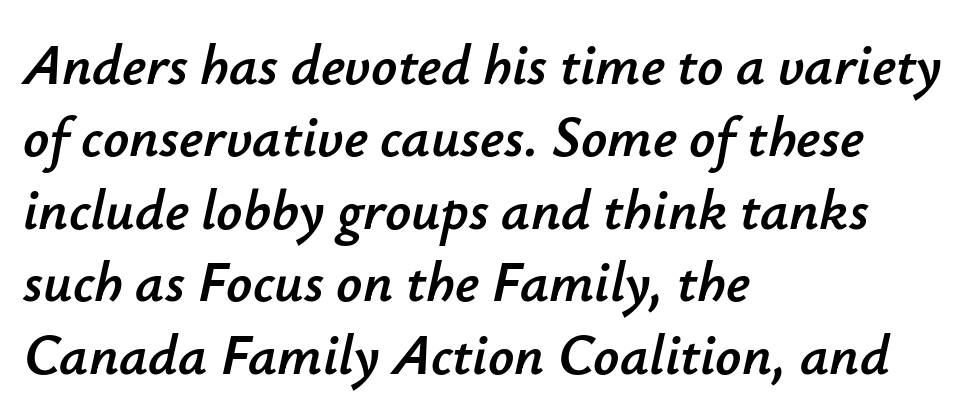
The image shows 57 px text type, italic (leaning right); set left-aligned, normal line spacing (1.27x), normal letter spacing, not underlined; low stroke contrast and a small x-height.
